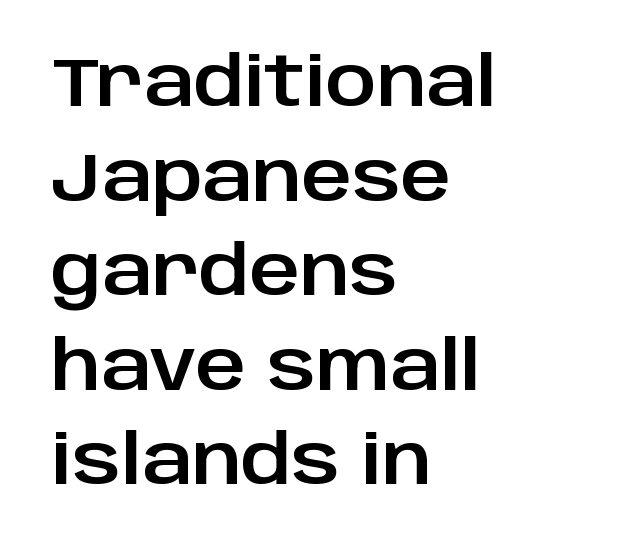
Quick note: underline off. Ascenders rise straight up at ninety degrees. The letters advance in unequal steps, a hallmark of proportional type. The passage shown stacks its lines at a standard gap. Is this a sans? Yes — the strokes have no serifs. Reading down the block, your eye returns to a fixed left position each line.
